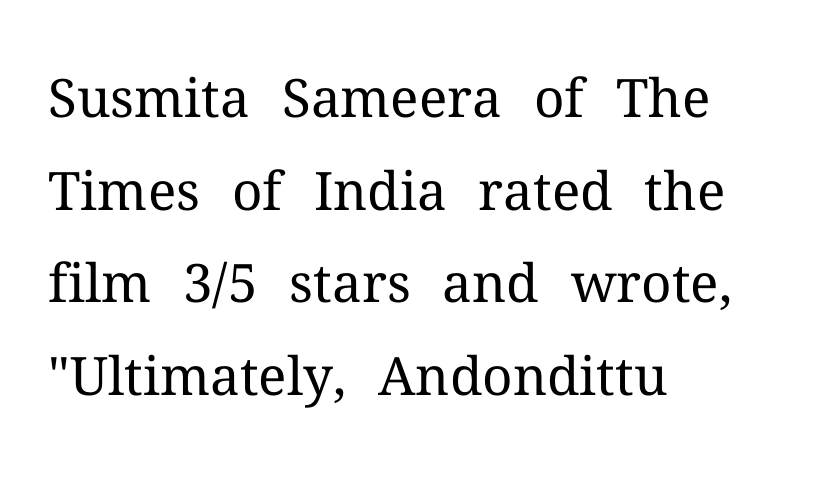
Q: Is the text bold? A: No.
Q: Is the text italic (slanted)? A: No, it is upright.
Q: Is the typeface a serif or a sans-serif typeface? A: Serif.
Q: Is the text underlined? A: No.
Q: How is the paragraph aligned? A: Left-aligned.
Q: Is the spacing between letters normal or unusually wide? A: Normal.
Q: Width (condensed, normal, or wide)? A: Normal.
Q: Stroke contrast? A: Medium.
Q: x-height? A: Medium.
Q: Monospaced? A: No.
